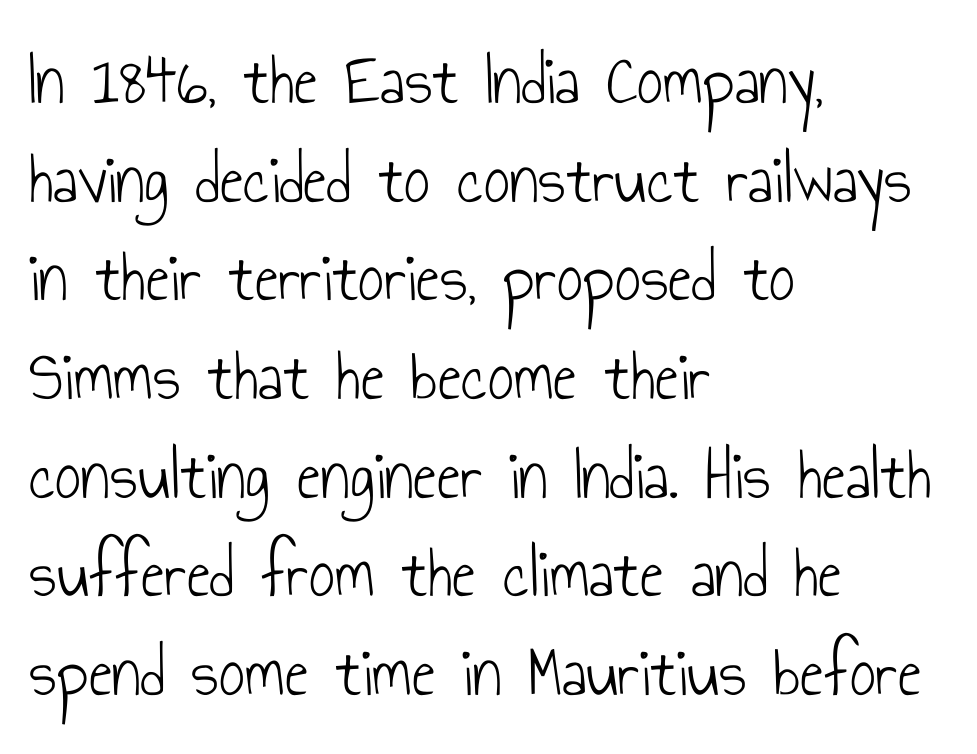
The image shows 72 px light, condensed sans-serif type, upright; set left-aligned, normal line spacing (1.37x), normal letter spacing, not underlined; low stroke contrast and a small x-height.
